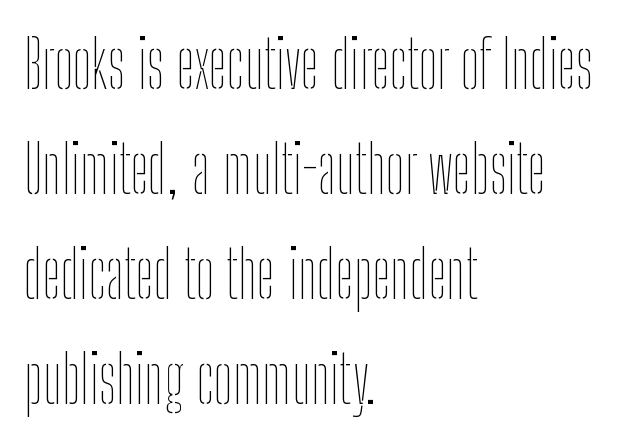
Q: Is the text bold? A: No.
Q: Is the text italic (slanted)? A: No, it is upright.
Q: Is the text underlined? A: No.
Q: How is the paragraph aligned? A: Left-aligned.
Q: Is the spacing between letters normal or unusually wide? A: Normal.
Q: Is the spacing between lines tight, normal or loose? A: Normal.
Q: Width (condensed, normal, or wide)? A: Condensed.
Q: Stroke contrast? A: Low.
Q: x-height? A: Medium.
Q: Monospaced? A: No.
